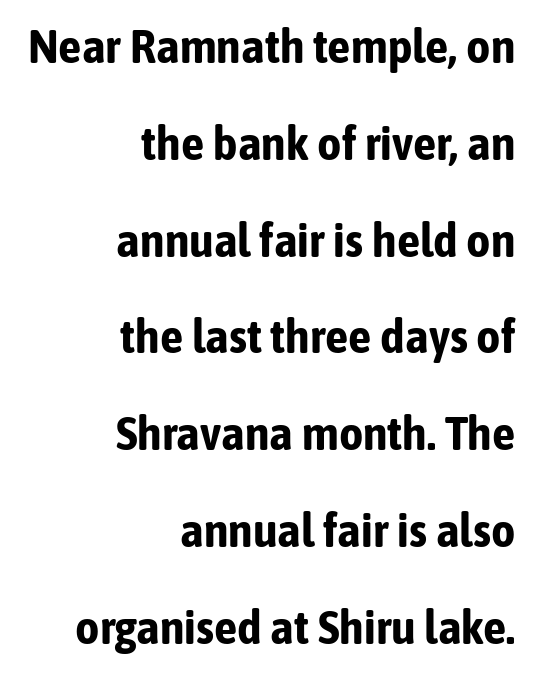
{"serif": "no", "italic": "no", "bold": "yes", "weight": "bold", "width": "condensed", "stroke_contrast": "low", "x_height": "medium", "monospaced": "no", "underline": "no", "align": "right", "line_spacing": "loose", "line_spacing_ratio": 2.06, "letter_spacing": "normal", "letter_spacing_em": 0.0, "glyph_px": 47}
